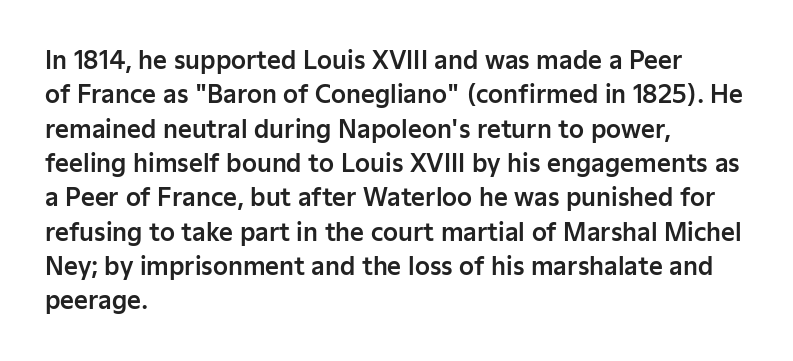
The image shows 24 px text type, upright; set left-aligned, normal line spacing (1.43x), normal letter spacing, not underlined.
